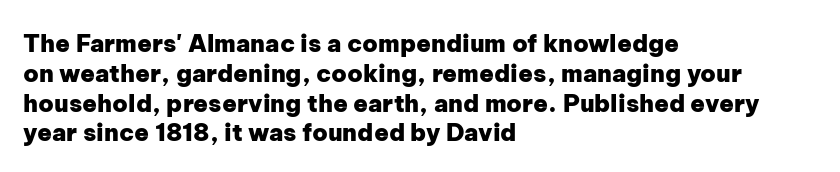
Every character sits straight up, as roman type does. This rendering uses left alignment, leaving the right contour irregular. Letters rest on an invisible, unmarked baseline. The passage shown has conventional tracking throughout. Pretty heavy lettering here — definitely bold.
